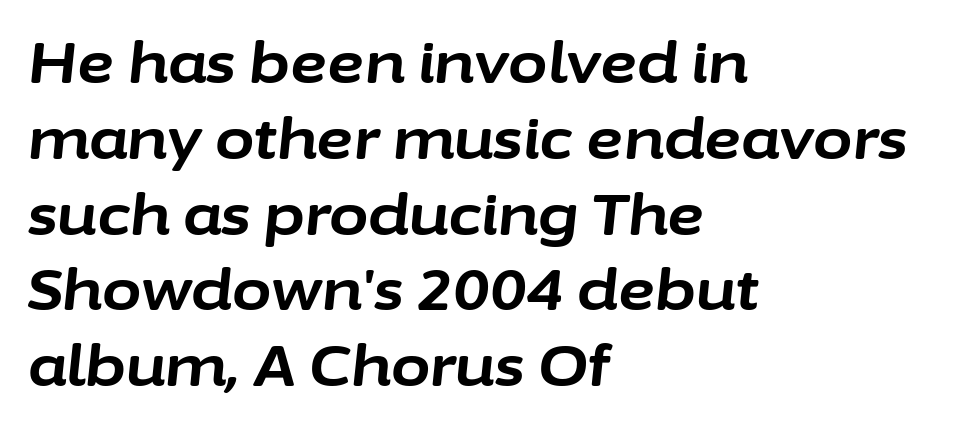
Q: Is the text bold? A: Yes.
Q: Is the text italic (slanted)? A: Yes, it leans right by about 6 degrees.
Q: Is the text underlined? A: No.
Q: How is the paragraph aligned? A: Left-aligned.
Q: Is the spacing between letters normal or unusually wide? A: Normal.
Q: Is the spacing between lines tight, normal or loose? A: Normal.
Q: Width (condensed, normal, or wide)? A: Normal.
Q: Stroke contrast? A: Low.
Q: x-height? A: Medium.
Q: Monospaced? A: No.
